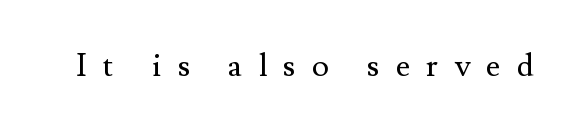
Observe the wide spacing: letters keep a clear distance from each other. Bare-footed words on every line. The weight tops out at a normal text grade. The letters advance in unequal steps, a hallmark of proportional type.
